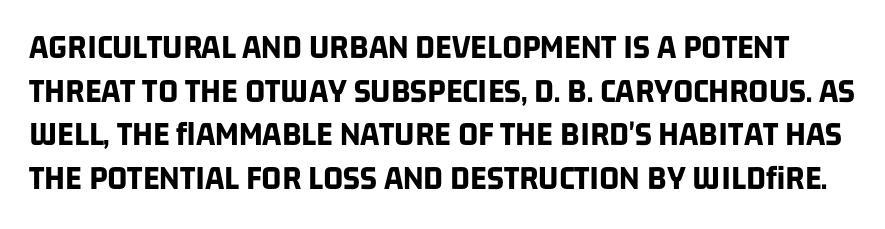
{"serif": "no", "bold": "yes", "weight": "bold", "width": "condensed", "stroke_contrast": "low", "x_height": "large", "monospaced": "no", "underline": "no", "line_spacing": "normal", "line_spacing_ratio": 1.25, "letter_spacing": "normal", "letter_spacing_em": 0.0, "glyph_px": 35}
